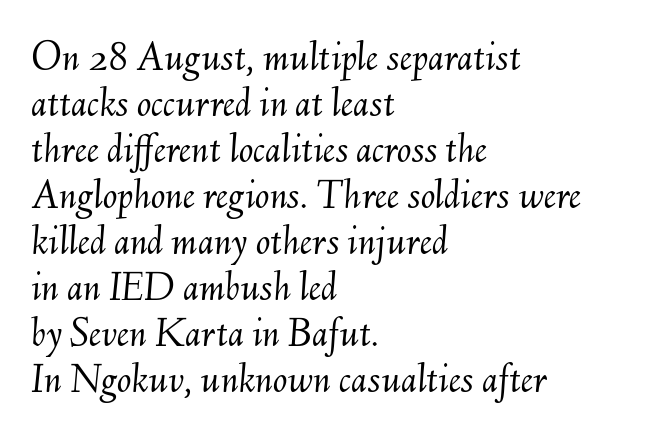
The image shows 43 px light type, italic (leaning right); set left-aligned, tight line spacing (1.07x), normal letter spacing, not underlined; medium stroke contrast and a small x-height.
